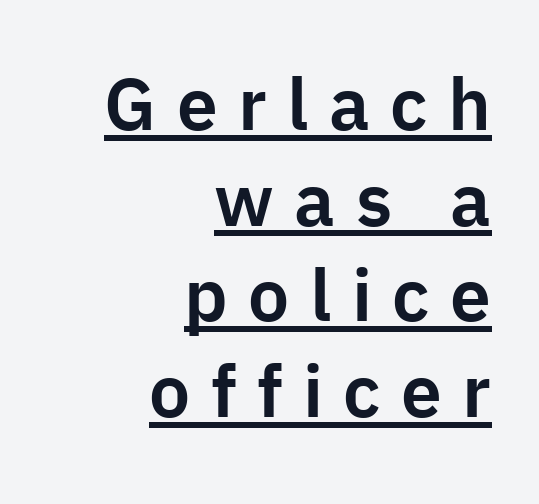
The image shows 73 px sans-serif type, upright; set right-aligned, normal line spacing (1.31x), unusually wide letter spacing (+0.28 em), underlined; low stroke contrast and a medium x-height.
